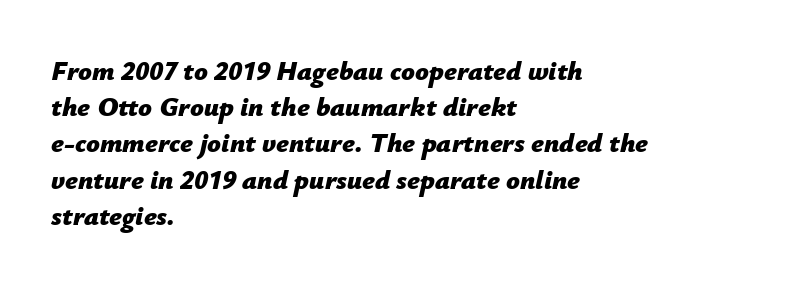
{"italic": "yes", "lean": "right", "slant_degrees": 12, "bold": "yes", "underline": "no", "align": "left", "line_spacing": "normal", "line_spacing_ratio": 1.34, "letter_spacing": "normal", "letter_spacing_em": 0.0, "glyph_px": 27}
